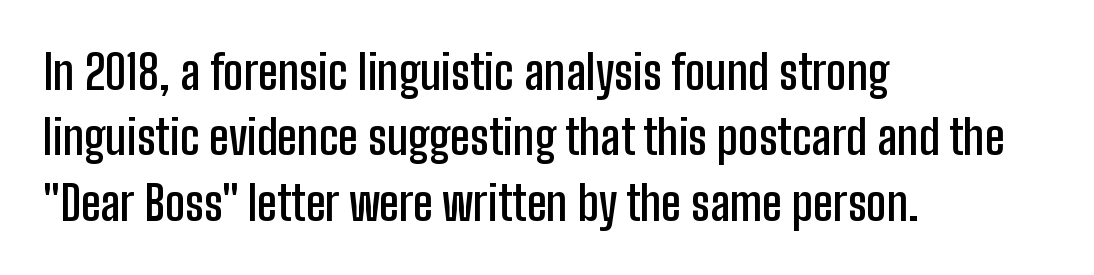
The image shows 47 px semibold, condensed sans-serif type, upright; set left-aligned, normal line spacing (1.39x), normal letter spacing, not underlined; low stroke contrast and a medium x-height.
